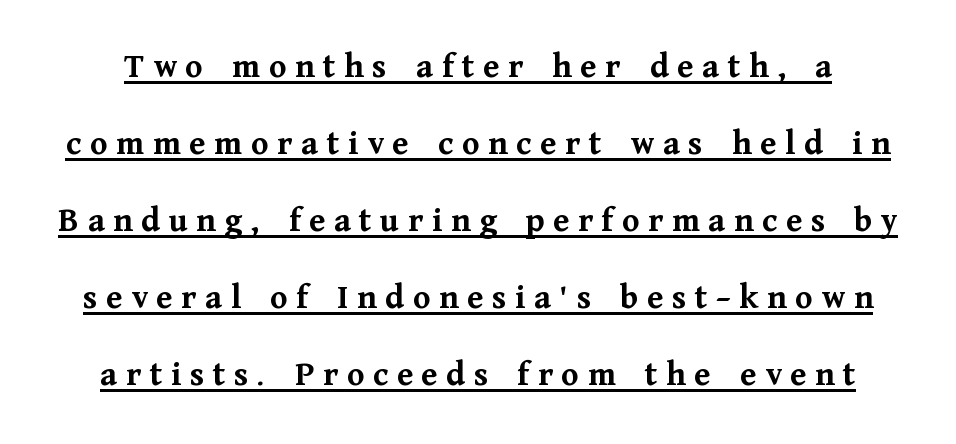
Q: Is the text bold? A: Yes.
Q: Is the text italic (slanted)? A: No, it is upright.
Q: Is the typeface a serif or a sans-serif typeface? A: Serif.
Q: Is the text underlined? A: Yes.
Q: Is the spacing between letters normal or unusually wide? A: Unusually wide.
Q: Is the spacing between lines tight, normal or loose? A: Loose.
Q: Width (condensed, normal, or wide)? A: Normal.
Q: Stroke contrast? A: Medium.
Q: x-height? A: Medium.
Q: Monospaced? A: No.
